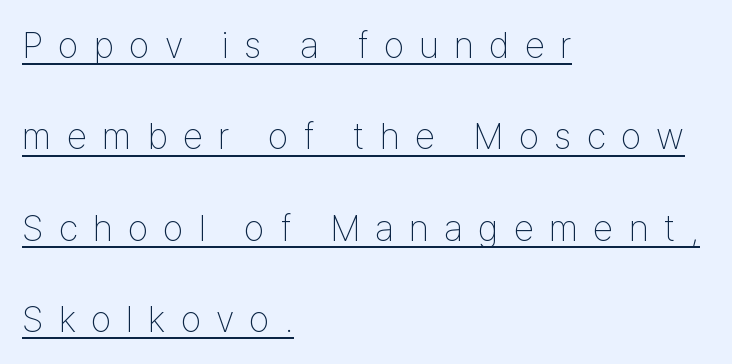
Q: Is the text bold? A: No.
Q: Is the text italic (slanted)? A: No, it is upright.
Q: Is the typeface a serif or a sans-serif typeface? A: Sans-serif.
Q: Is the text underlined? A: Yes.
Q: How is the paragraph aligned? A: Left-aligned.
Q: Is the spacing between letters normal or unusually wide? A: Unusually wide.
Q: Is the spacing between lines tight, normal or loose? A: Loose.
Q: Width (condensed, normal, or wide)? A: Condensed.
Q: Stroke contrast? A: Low.
Q: x-height? A: Medium.
Q: Monospaced? A: No.
